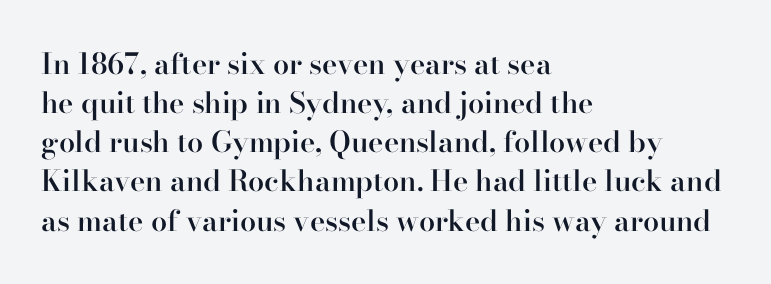
The image shows 29 px semibold serif type, upright; set left-aligned, normal line spacing (1.35x), normal letter spacing, not underlined; high stroke contrast and a small x-height.
